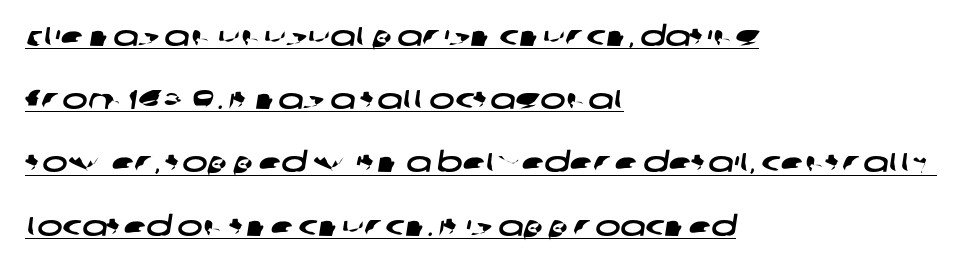
Alignment: flush left. The words here are underlined. This sample uses plain, unmodified letter spacing. One glance says open: line gaps are wider than usual.
